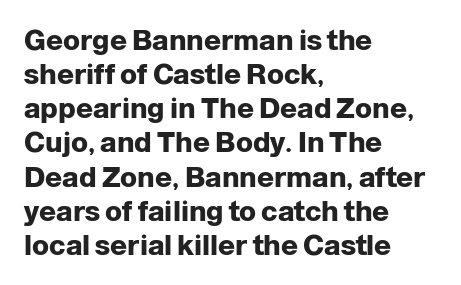
{"serif": "no", "italic": "no", "bold": "yes", "weight": "heavy", "width": "normal", "stroke_contrast": "low", "x_height": "medium", "monospaced": "no", "underline": "no", "align": "left", "line_spacing_ratio": 1.22, "letter_spacing": "normal", "letter_spacing_em": 0.0, "glyph_px": 28}
